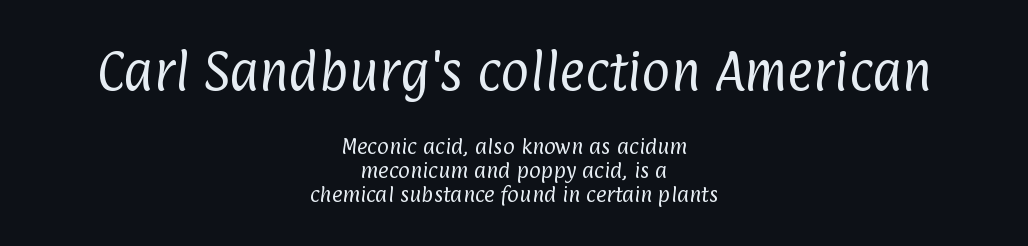
The image shows 44 px regular-weight, condensed sans-serif type; set centered, normal line spacing (1.33x), normal letter spacing, not underlined; the first (top) block is 2.44x larger; low stroke contrast and a medium x-height.
